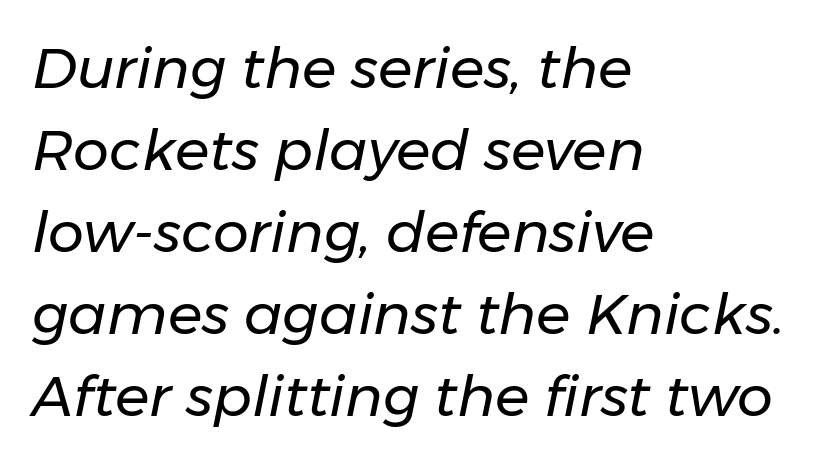
The image shows 57 px regular-weight type, italic (leaning right); set left-aligned, normal line spacing (1.44x), normal letter spacing, not underlined; low stroke contrast and a medium x-height.
